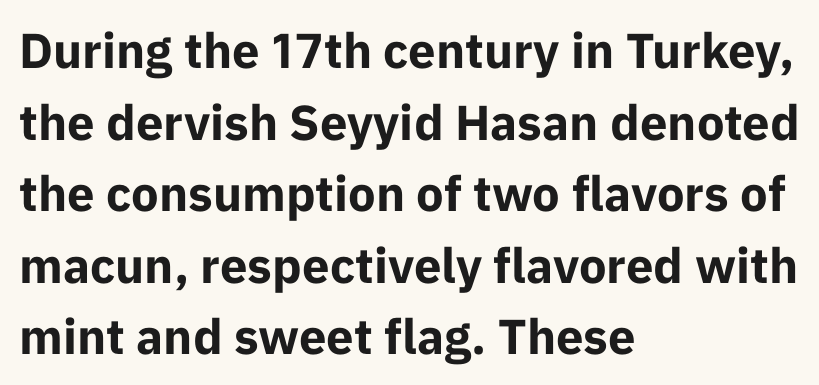
Q: Is the text bold? A: Yes.
Q: Is the text italic (slanted)? A: No, it is upright.
Q: Is the typeface a serif or a sans-serif typeface? A: Sans-serif.
Q: Is the text underlined? A: No.
Q: How is the paragraph aligned? A: Left-aligned.
Q: Is the spacing between letters normal or unusually wide? A: Normal.
Q: Is the spacing between lines tight, normal or loose? A: Normal.
Q: Width (condensed, normal, or wide)? A: Normal.
Q: Stroke contrast? A: Low.
Q: x-height? A: Medium.
Q: Monospaced? A: No.
